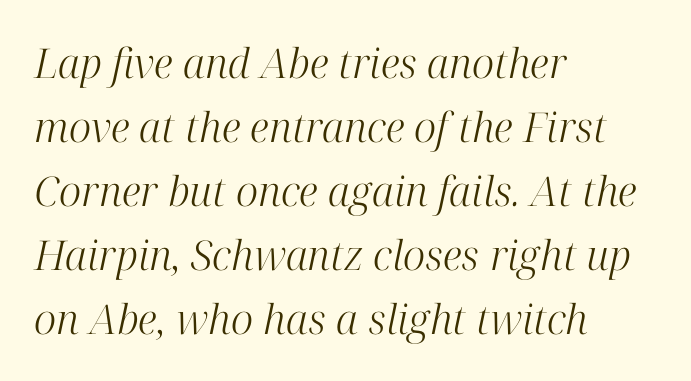
This sample uses a serif face. One glance says typical: line gaps are just what's usual. A typesetter would call this proportional, since set widths differ per character. These lines keep a tight, regular rhythm from letter to letter. A quiet, ordinary-to-light weight characterises the typeface.
